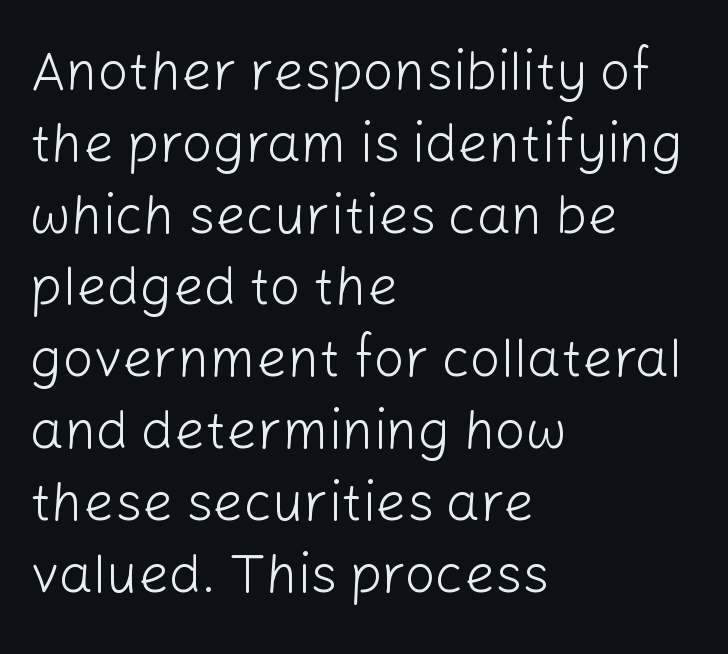
{"serif": "no", "italic": "no", "bold": "no", "weight": "light", "width": "normal", "stroke_contrast": "low", "x_height": "medium", "monospaced": "no", "underline": "no", "align": "left", "line_spacing": "normal", "line_spacing_ratio": 1.33, "letter_spacing": "normal", "letter_spacing_em": 0.0, "glyph_px": 54}
